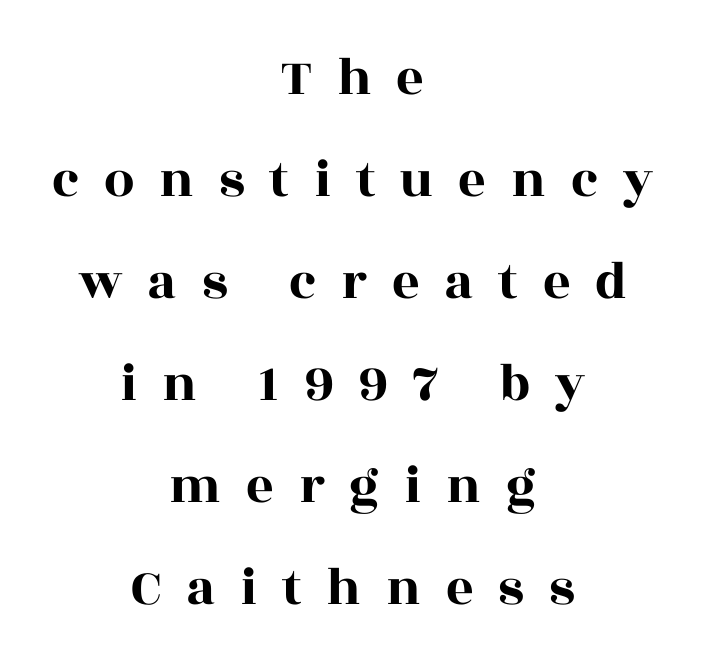
The image shows 54 px wide serif type, upright; set centered, line spacing 1.89x, unusually wide letter spacing (+0.46 em), not underlined; a large x-height.
